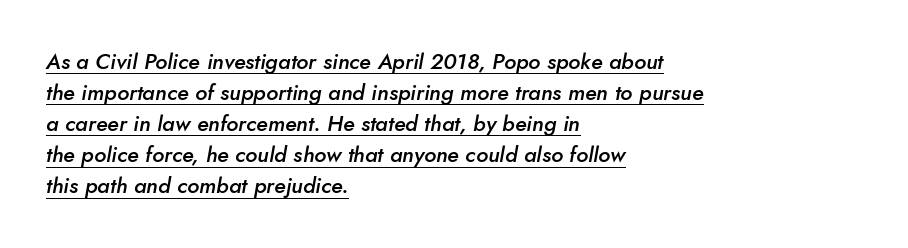
The image shows 22 px text type, italic (leaning right); set left-aligned, normal line spacing (1.41x), normal letter spacing, underlined.
